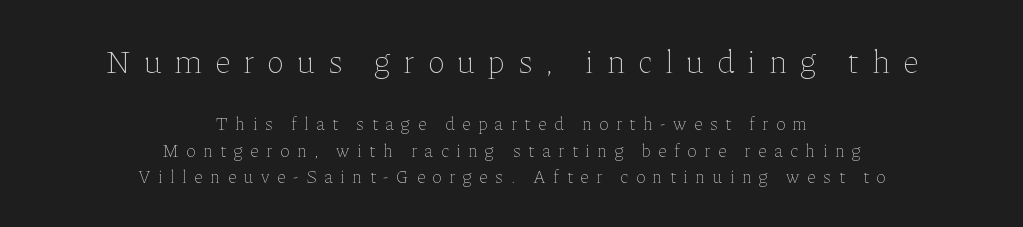
Q: Is the text bold? A: No.
Q: Is the text italic (slanted)? A: No, it is upright.
Q: Is the text underlined? A: No.
Q: How is the paragraph aligned? A: Centered.
Q: Is the spacing between letters normal or unusually wide? A: Unusually wide.
Q: Is the spacing between lines tight, normal or loose? A: Normal.
Q: Which block of text is set in a larger size, the first (top) or the second (bottom)? A: The first (top) one.
Q: Width (condensed, normal, or wide)? A: Normal.
Q: Stroke contrast? A: Low.
Q: x-height? A: Medium.
Q: Monospaced? A: No.
